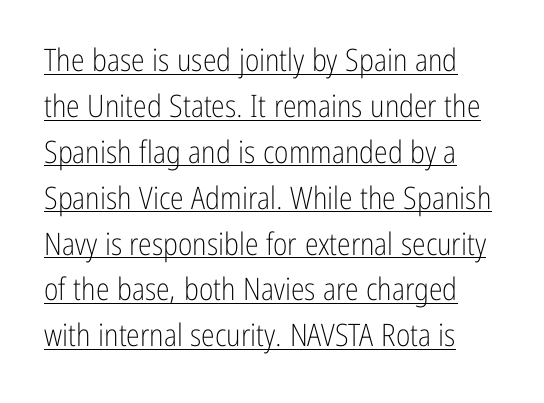
The image shows 31 px light, condensed sans-serif type, upright; set normal line spacing (1.48x), normal letter spacing, underlined; low stroke contrast and a medium x-height.
